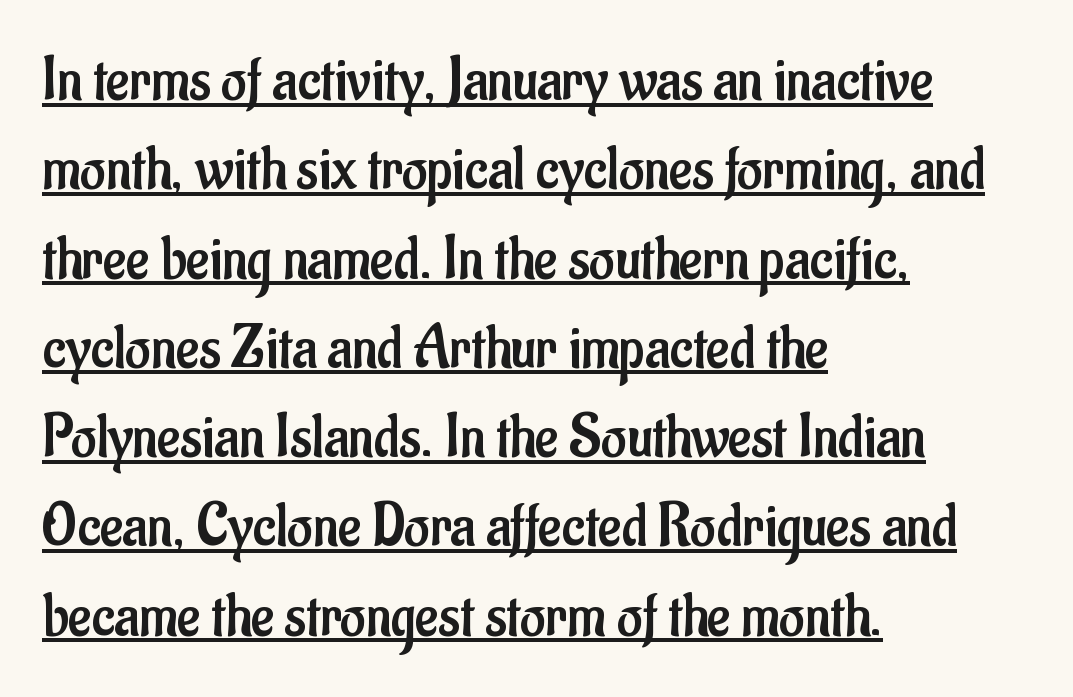
Q: Is the text bold? A: No.
Q: Is the text italic (slanted)? A: No, it is upright.
Q: Is the typeface a serif or a sans-serif typeface? A: Sans-serif.
Q: Is the text underlined? A: Yes.
Q: How is the paragraph aligned? A: Left-aligned.
Q: Is the spacing between letters normal or unusually wide? A: Normal.
Q: Is the spacing between lines tight, normal or loose? A: Normal.
Q: Width (condensed, normal, or wide)? A: Condensed.
Q: Stroke contrast? A: Low.
Q: x-height? A: Small.
Q: Monospaced? A: No.
